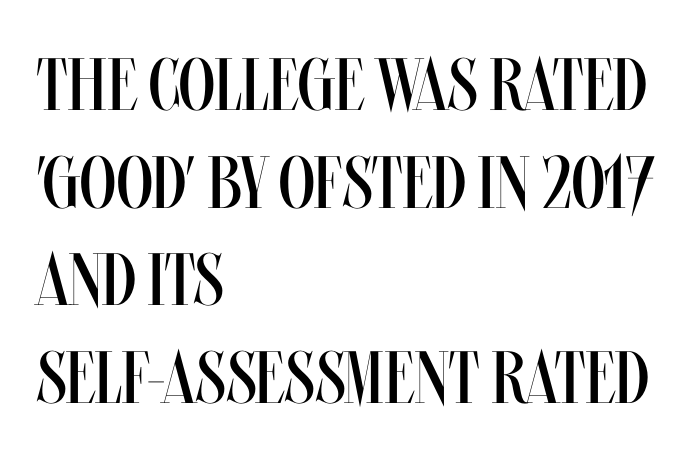
Has an underline been added? It has not. Observe the ordinary spacing: letters are neighbours, not strangers. Regular leading. This sample uses an upright cut, with every glyph sitting square on the baseline. Varying glyph widths throughout — classic text-font behaviour.
